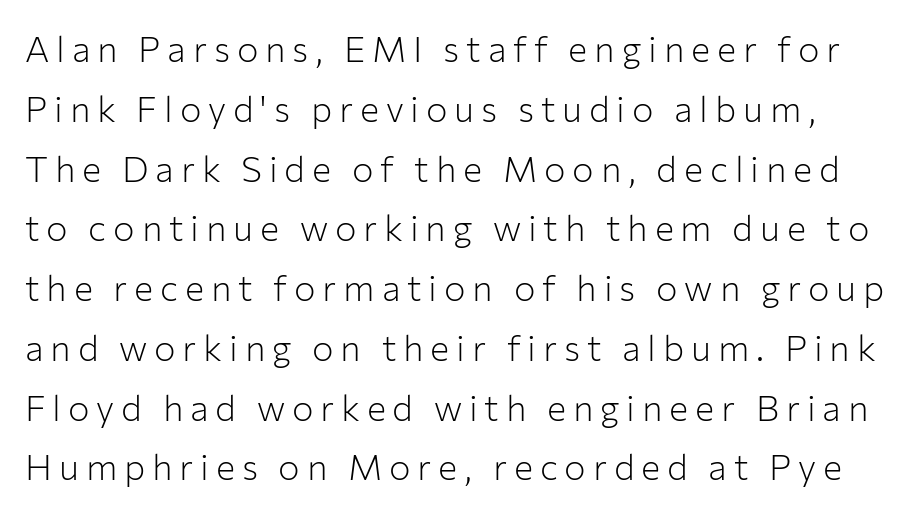
{"serif": "no", "italic": "no", "bold": "no", "weight": "light", "width": "normal", "stroke_contrast": "low", "x_height": "medium", "monospaced": "no", "underline": "no", "line_spacing": "normal", "line_spacing_ratio": 1.66, "glyph_px": 36}
